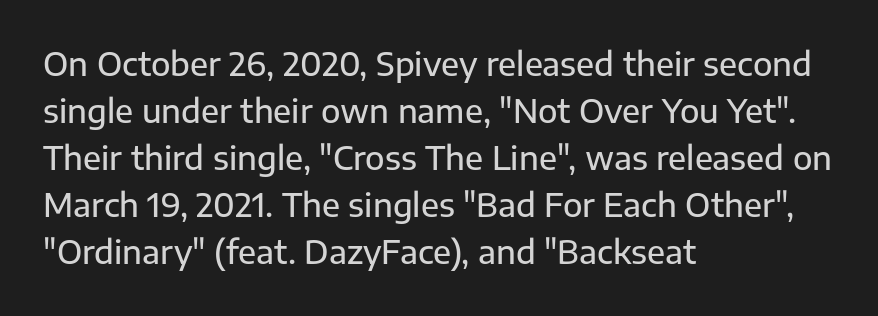
{"serif": "no", "italic": "no", "width": "normal", "stroke_contrast": "low", "x_height": "medium", "monospaced": "no", "underline": "no", "align": "left", "line_spacing": "normal", "line_spacing_ratio": 1.47, "letter_spacing": "normal", "letter_spacing_em": 0.0, "glyph_px": 32}
